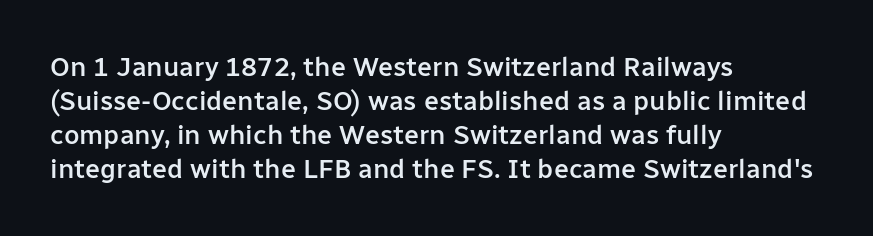
{"italic": "no", "bold": "semi", "underline": "no", "align": "left", "line_spacing": "normal", "line_spacing_ratio": 1.26, "letter_spacing": "normal", "letter_spacing_em": 0.0, "glyph_px": 27}
